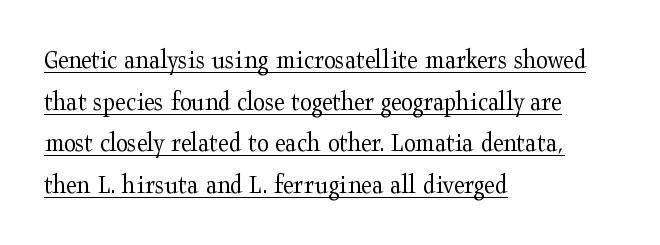
{"italic": "no", "bold": "no", "underline": "yes", "align": "left", "line_spacing": "normal", "line_spacing_ratio": 1.54, "letter_spacing": "normal", "letter_spacing_em": 0.0, "glyph_px": 27}
